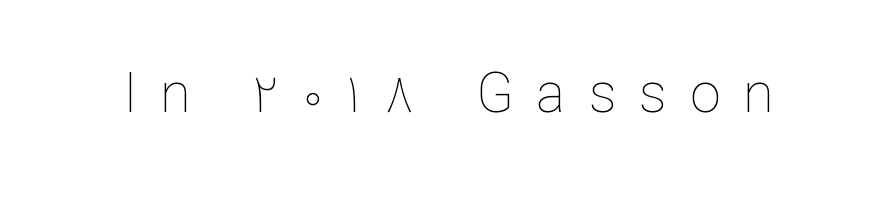
The image shows 55 px thin type, upright; set unusually wide letter spacing (+0.42 em), not underlined; low stroke contrast and a medium x-height.
